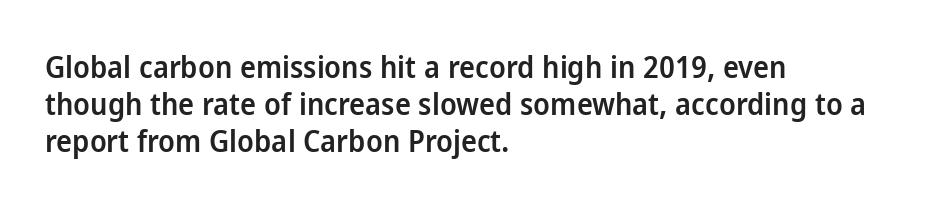
Q: Is the text bold? A: Semi-bold.
Q: Is the text italic (slanted)? A: No, it is upright.
Q: Is the typeface a serif or a sans-serif typeface? A: Sans-serif.
Q: Is the text underlined? A: No.
Q: How is the paragraph aligned? A: Left-aligned.
Q: Is the spacing between letters normal or unusually wide? A: Normal.
Q: Width (condensed, normal, or wide)? A: Normal.
Q: Stroke contrast? A: Low.
Q: x-height? A: Medium.
Q: Monospaced? A: No.
